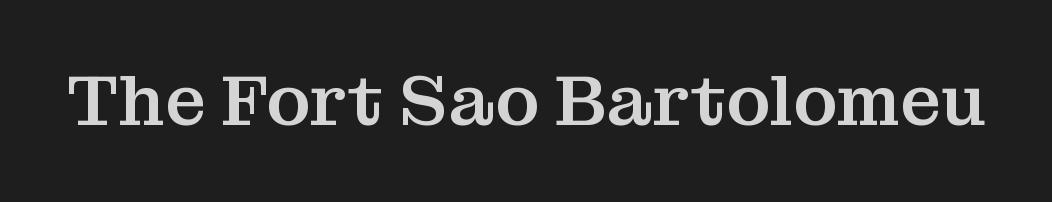
Q: Is the text italic (slanted)? A: No, it is upright.
Q: Is the typeface a serif or a sans-serif typeface? A: Serif.
Q: Is the text underlined? A: No.
Q: Is the spacing between letters normal or unusually wide? A: Normal.
Q: Width (condensed, normal, or wide)? A: Normal.
Q: Stroke contrast? A: Medium.
Q: x-height? A: Medium.
Q: Monospaced? A: No.
